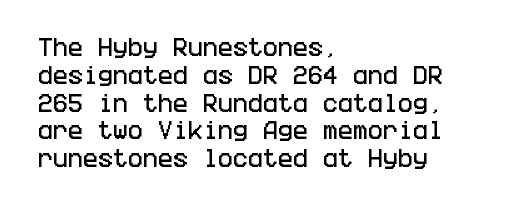
Ordinary non-slanted type is in use. If you drew a ruler down the left edge, every line would touch it. Underlining? Definitely not there. Rows of type keep a routine distance in the vertical direction. Observe the ordinary spacing: letters are neighbours, not strangers.
